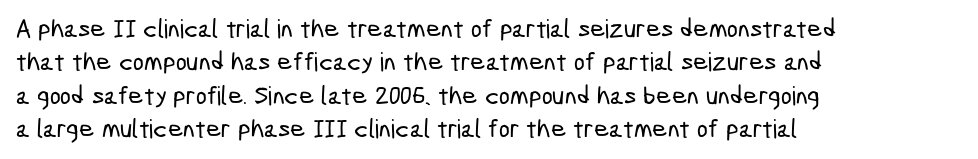
The designer left line spacing at the default. Horizontal alignment here is leftward, the default for most running prose. The strip under each line holds only bare page. In terms of letterspacing, this is plain default setting.
